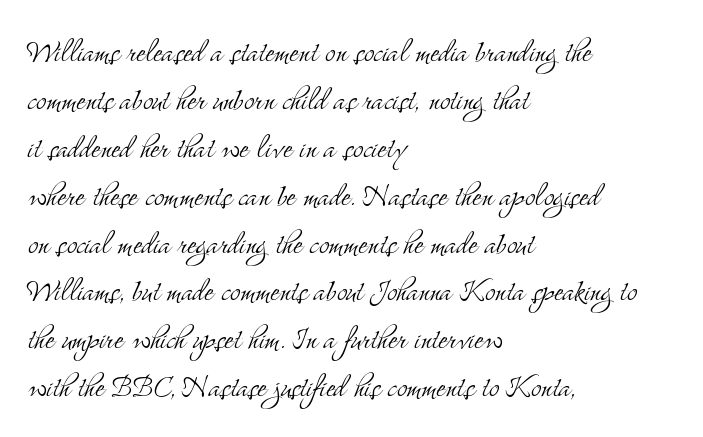
Q: Is the text bold? A: No.
Q: Is the text italic (slanted)? A: Yes.
Q: Is the typeface a serif or a sans-serif typeface? A: Serif.
Q: Is the text underlined? A: No.
Q: How is the paragraph aligned? A: Left-aligned.
Q: Is the spacing between letters normal or unusually wide? A: Normal.
Q: Is the spacing between lines tight, normal or loose? A: Normal.
Q: Width (condensed, normal, or wide)? A: Condensed.
Q: Stroke contrast? A: Medium.
Q: x-height? A: Small.
Q: Monospaced? A: No.
